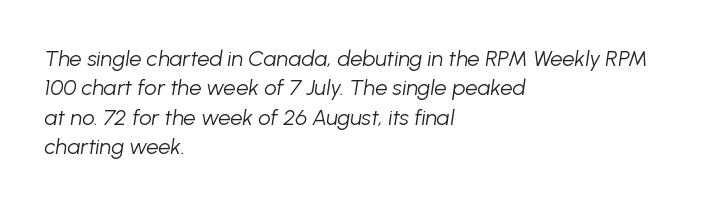
Q: Is the text bold? A: No.
Q: Is the text italic (slanted)? A: Yes, it leans right by about 8 degrees.
Q: Is the text underlined? A: No.
Q: How is the paragraph aligned? A: Left-aligned.
Q: Is the spacing between letters normal or unusually wide? A: Normal.
Q: Is the spacing between lines tight, normal or loose? A: Normal.
